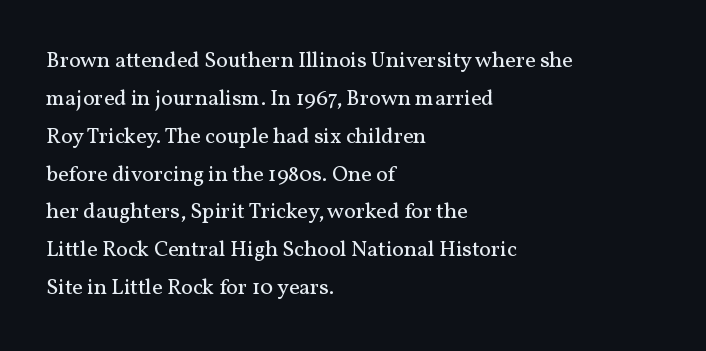
The image shows 22 px text type, upright; set left-aligned, line spacing 1.72x, normal letter spacing, not underlined.
